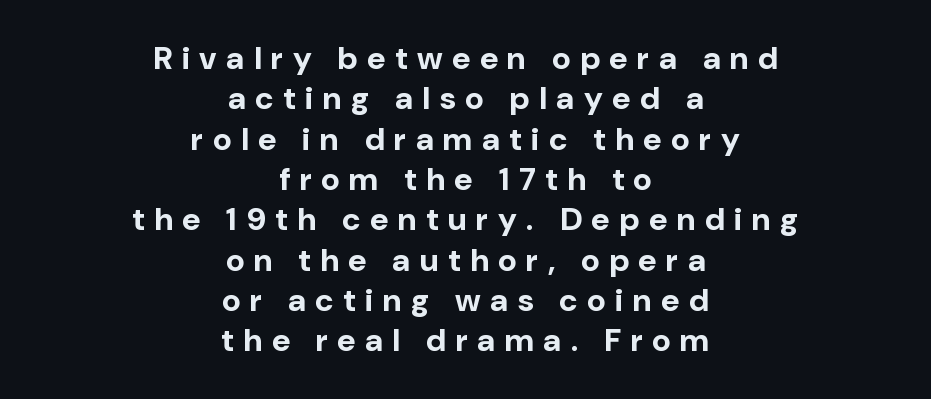
Q: Is the text bold? A: Yes.
Q: Is the text italic (slanted)? A: No, it is upright.
Q: Is the typeface a serif or a sans-serif typeface? A: Sans-serif.
Q: Is the text underlined? A: No.
Q: How is the paragraph aligned? A: Centered.
Q: Is the spacing between letters normal or unusually wide? A: Unusually wide.
Q: Is the spacing between lines tight, normal or loose? A: Normal.
Q: Width (condensed, normal, or wide)? A: Normal.
Q: Stroke contrast? A: Low.
Q: x-height? A: Medium.
Q: Monospaced? A: No.
